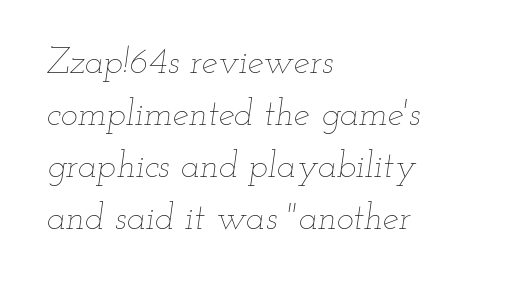
The image shows 36 px thin, wide type, italic (leaning right); set left-aligned, normal line spacing (1.44x), normal letter spacing, not underlined; low stroke contrast and a small x-height.
